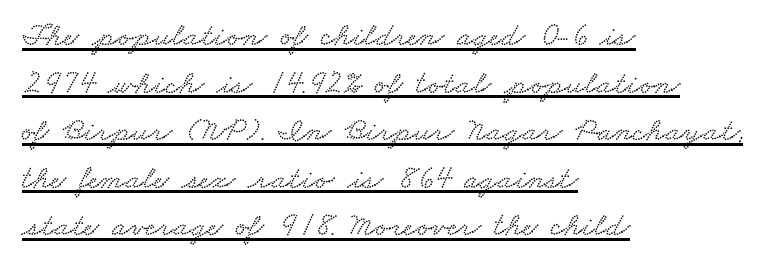
Do the characters align in a grid? No, the font is proportional. The face used here appears with an underline applied. Between one letter and the next there's only the usual sliver of space. Honestly, the row spacing looks completely unremarkable. Does the copy run flush right? No — it runs flush left.
